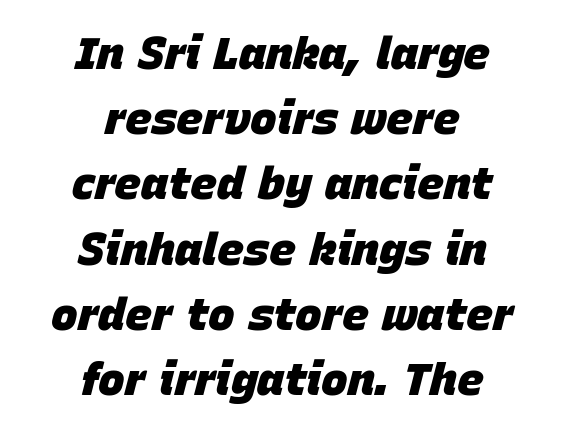
The image shows 45 px heavy type, italic (leaning right); set centered, normal line spacing (1.45x), normal letter spacing, not underlined; low stroke contrast and a large x-height.
